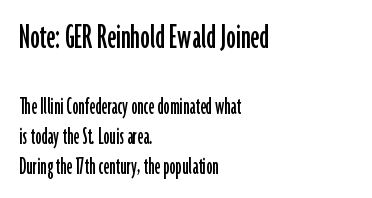
This sample uses a sans-serif face. The rendering anchors every line to the left-hand side. It's the straight-up-and-down kind of type. The designer gave the opening block more size than the closing block. The space beneath each line is pristine and unruled. Students, note that the glyphs here touch the page at normal intervals.
